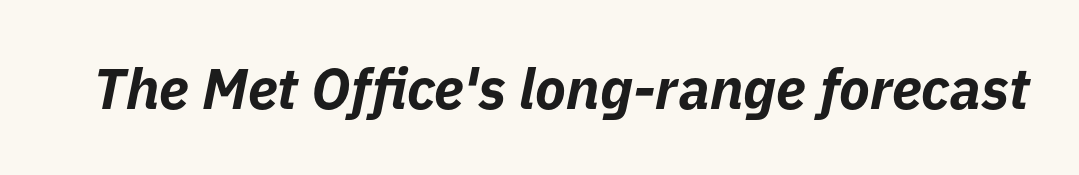
{"italic": "yes", "lean": "right", "slant_degrees": 11, "bold": "yes", "weight": "bold", "width": "normal", "stroke_contrast": "low", "x_height": "medium", "monospaced": "no", "underline": "no", "letter_spacing": "normal", "letter_spacing_em": 0.0, "glyph_px": 57}
